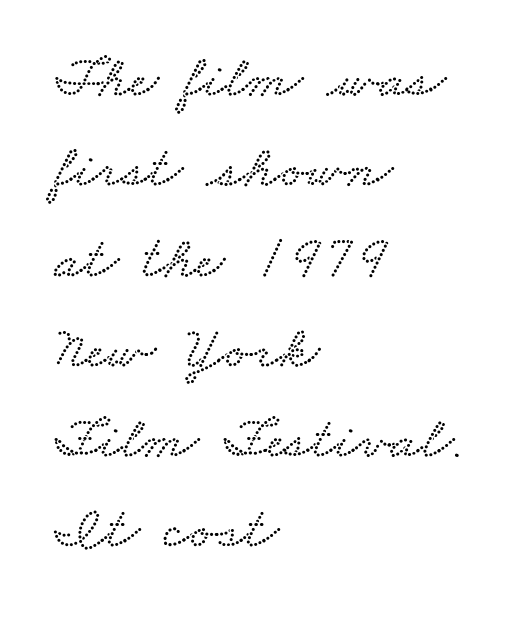
Do the characters align in a grid? No, the font is proportional. Regular leading. Descender tails drop into unmarked territory. A student would call this left alignment; a typographer would say flush left, rag right.
